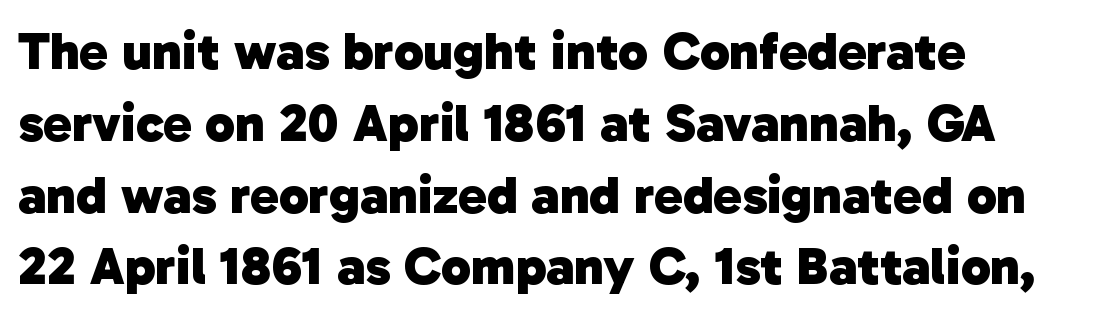
The image shows 54 px heavy sans-serif type; set left-aligned, normal line spacing (1.33x), normal letter spacing, not underlined; low stroke contrast and a medium x-height.
